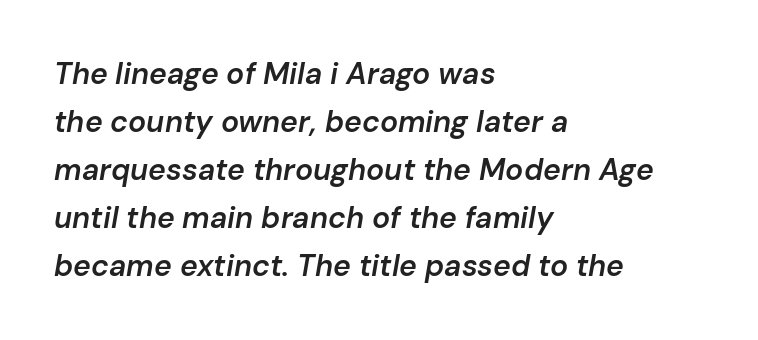
There is no visible air inserted between adjacent glyphs. The compositor pushed each line to the left boundary. When letters slant like this, we call the style italic. Character widths vary here, with narrow letters taking less room than wide ones. Semibold letterforms, between regular and bold. No word sits above an underline.
